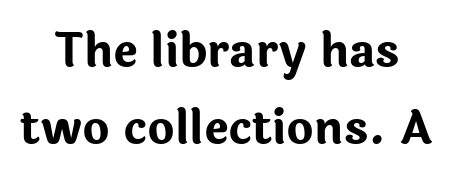
Q: Is the text bold? A: Yes.
Q: Is the text italic (slanted)? A: No, it is upright.
Q: Is the typeface a serif or a sans-serif typeface? A: Sans-serif.
Q: Is the text underlined? A: No.
Q: How is the paragraph aligned? A: Centered.
Q: Is the spacing between letters normal or unusually wide? A: Normal.
Q: Is the spacing between lines tight, normal or loose? A: Normal.
Q: Width (condensed, normal, or wide)? A: Normal.
Q: Stroke contrast? A: Low.
Q: x-height? A: Medium.
Q: Monospaced? A: No.
